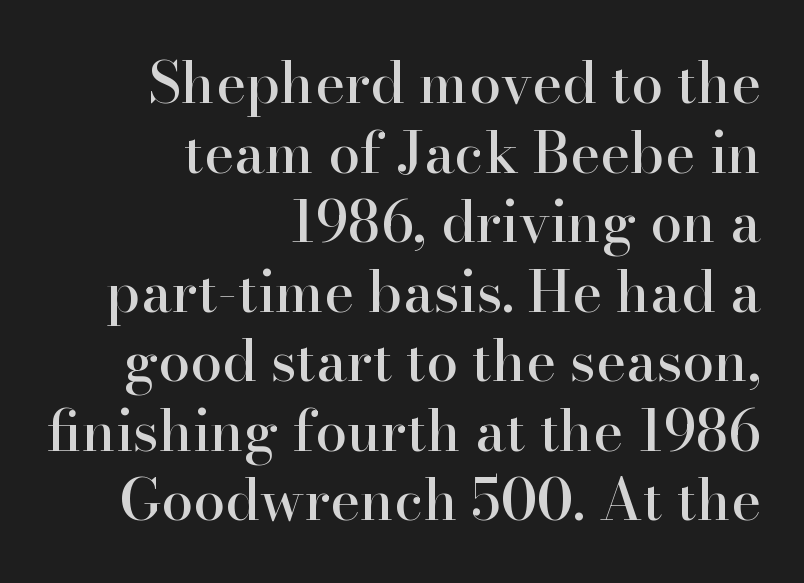
{"serif": "yes", "italic": "no", "width": "normal", "stroke_contrast": "high", "x_height": "small", "monospaced": "no", "underline": "no", "align": "right", "line_spacing_ratio": 1.22, "letter_spacing": "normal", "letter_spacing_em": 0.0, "glyph_px": 57}
